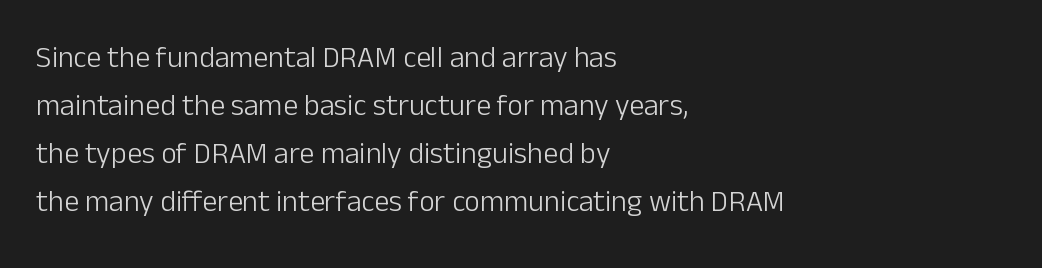
Q: Is the text bold? A: No.
Q: Is the text italic (slanted)? A: No, it is upright.
Q: Is the typeface a serif or a sans-serif typeface? A: Sans-serif.
Q: Is the text underlined? A: No.
Q: How is the paragraph aligned? A: Left-aligned.
Q: Is the spacing between letters normal or unusually wide? A: Normal.
Q: Is the spacing between lines tight, normal or loose? A: Normal.
Q: Width (condensed, normal, or wide)? A: Normal.
Q: Stroke contrast? A: Low.
Q: x-height? A: Medium.
Q: Monospaced? A: No.
